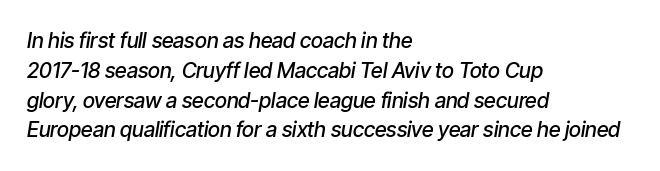
Q: Is the text bold? A: Semi-bold.
Q: Is the text italic (slanted)? A: Yes, it leans right by about 9 degrees.
Q: Is the text underlined? A: No.
Q: How is the paragraph aligned? A: Left-aligned.
Q: Is the spacing between letters normal or unusually wide? A: Normal.
Q: Is the spacing between lines tight, normal or loose? A: Normal.
